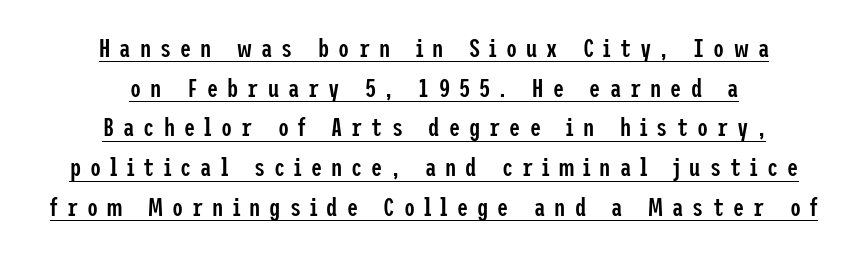
The image shows 25 px text type, upright; set centered, normal line spacing (1.59x), unusually wide letter spacing (+0.36 em), underlined.
